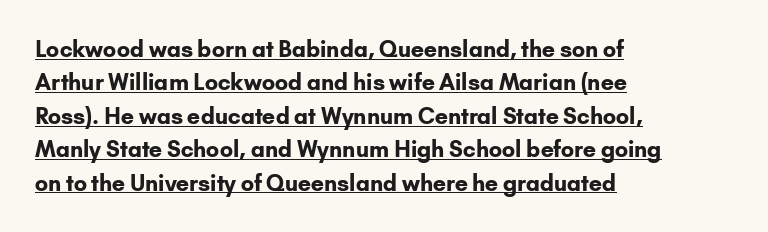
Rows of type keep a routine distance in the vertical direction. One-word summary of the alignment: left. Strokes here are thick enough to call this a true bold. A typesetter would call this zero additional tracking.
